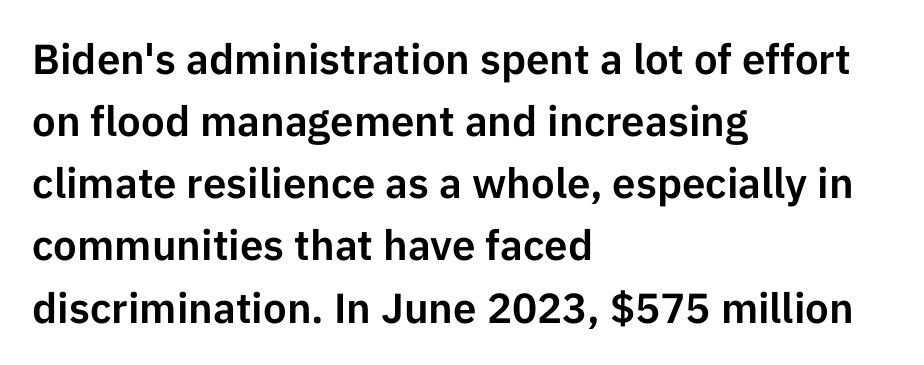
The image shows 42 px sans-serif type, upright; set left-aligned, normal line spacing (1.48x), normal letter spacing, not underlined; low stroke contrast and a medium x-height.
